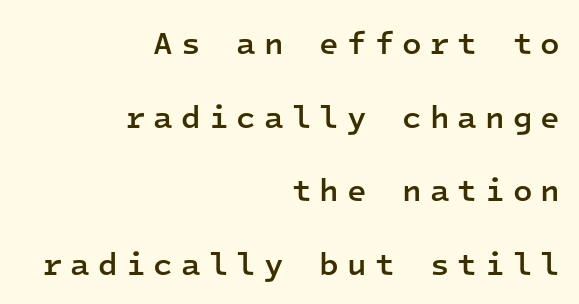
{"serif": "no", "italic": "no", "bold": "semi", "weight": "semibold", "width": "normal", "stroke_contrast": "low", "x_height": "medium", "monospaced": "yes", "underline": "no", "align": "right", "line_spacing": "loose", "line_spacing_ratio": 2.3, "letter_spacing": "wide", "letter_spacing_em": 0.25, "glyph_px": 32}
